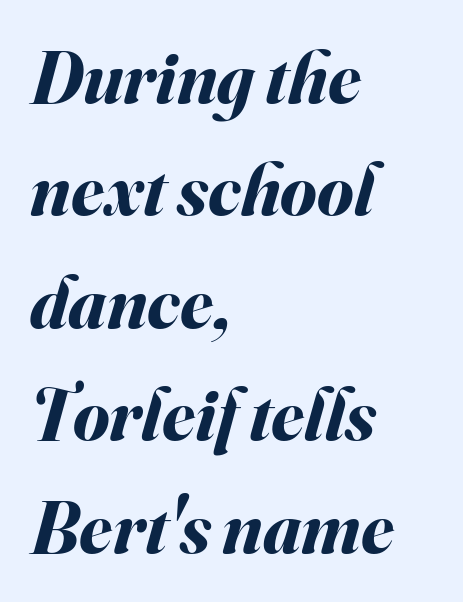
Standard letterfit; no display-style spreading of the glyphs. Compared with typical paragraphs, the rows here are spaced about the same. The glyphs look as if they've been sheared to an angle. Heavy-handed strokes throughout: this text is bold. The letters advance in unequal steps, a hallmark of proportional type.
